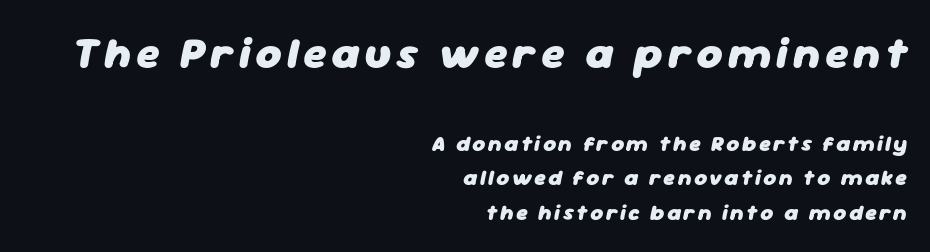
Vertically, the passage feels balanced, rows spaced as you'd expect. Looking at the ascenders, they clearly lean. Does the copy run flush right? Yes — the right margin is perfectly even. The rendering shrinks the type as you move from the upper chunk to the lower. The passage shown is emphatically bold. Proportional: the letters do not fall into vertical columns.
